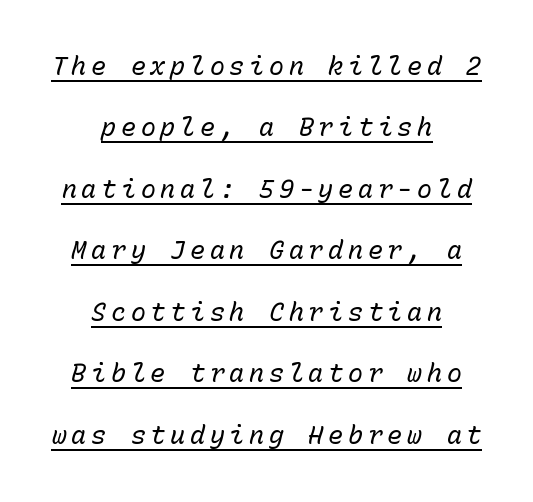
Q: Is the text bold? A: No.
Q: Is the text italic (slanted)? A: Yes, it leans right by about 15 degrees.
Q: Is the text underlined? A: Yes.
Q: How is the paragraph aligned? A: Centered.
Q: Is the spacing between lines tight, normal or loose? A: Loose.
